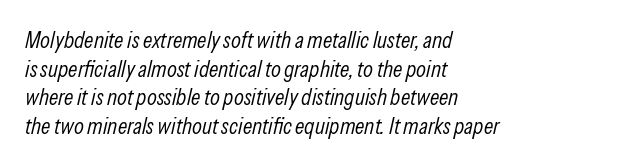
The typography opts for an oblique posture over an upright one. The string is rendered with underlining switched off. There is no visible air inserted between adjacent glyphs. The letters look calm and open, with moderate or lighter stems. Teacher's note: observe the even left margin — that is flush-left alignment.
